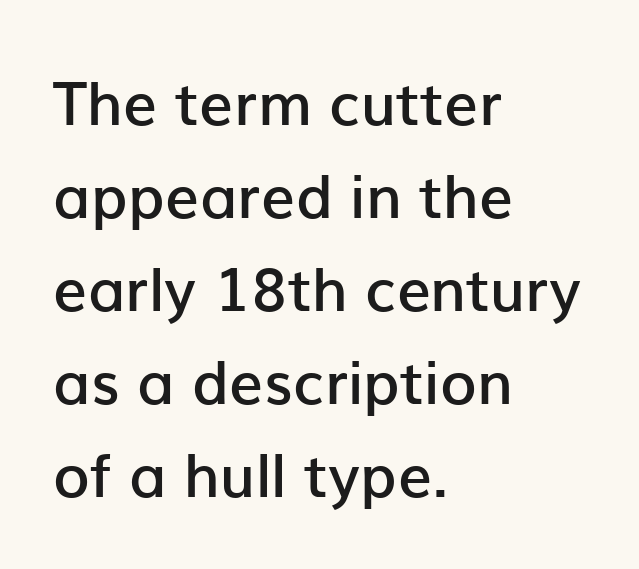
{"serif": "no", "italic": "no", "bold": "semi", "weight": "semibold", "width": "normal", "stroke_contrast": "low", "x_height": "medium", "monospaced": "no", "underline": "no", "align": "left", "line_spacing": "normal", "line_spacing_ratio": 1.55, "letter_spacing": "normal", "letter_spacing_em": 0.0, "glyph_px": 60}
